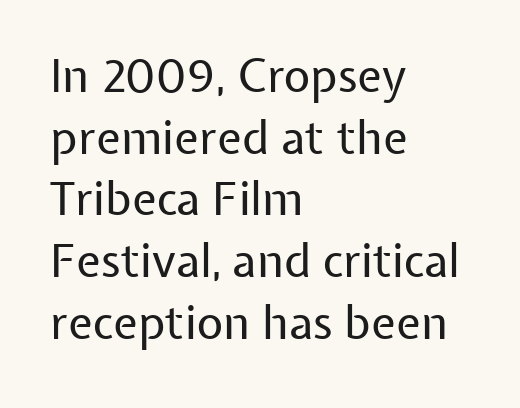
Note the varied advance widths — an 'i' is clearly narrower than an 'm'. The letterforms sit shoulder to shoulder at normal distance. Anything drawn beneath the words? Only blank space. The ragged edge is on the right, which tells us the setting is flush left. The lettering stays uniformly vertical, giving the passage a roman look. Normally led — the rows are evenly, conventionally spaced.
